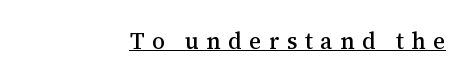
The image shows 23 px text type, upright; set unusually wide letter spacing (+0.33 em), underlined.
